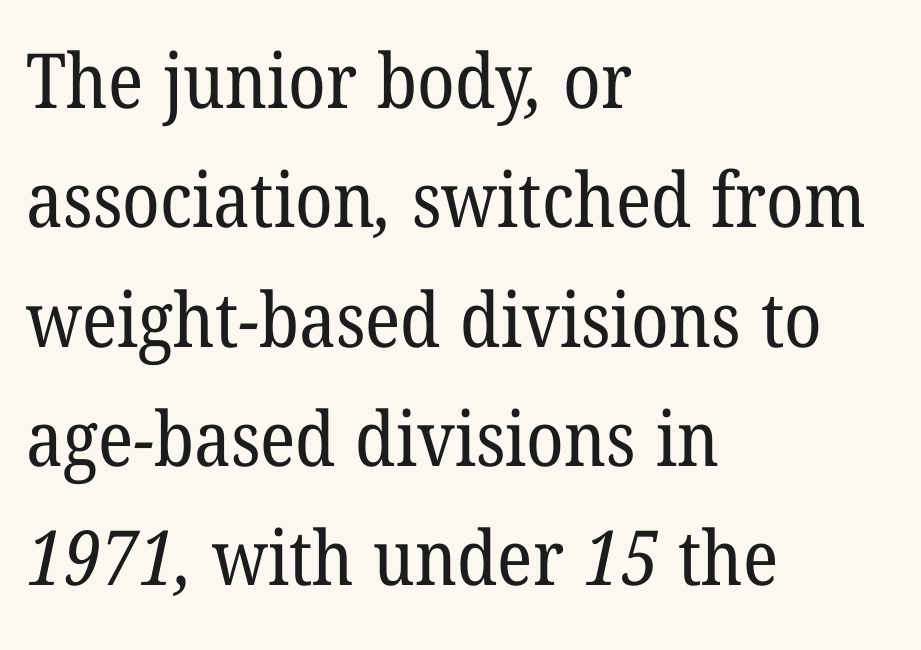
Q: Is the text bold? A: No.
Q: Is the typeface a serif or a sans-serif typeface? A: Serif.
Q: Is the text underlined? A: No.
Q: How is the paragraph aligned? A: Left-aligned.
Q: Is the spacing between letters normal or unusually wide? A: Normal.
Q: Is the spacing between lines tight, normal or loose? A: Normal.
Q: Width (condensed, normal, or wide)? A: Normal.
Q: Stroke contrast? A: Low.
Q: x-height? A: Medium.
Q: Monospaced? A: No.
